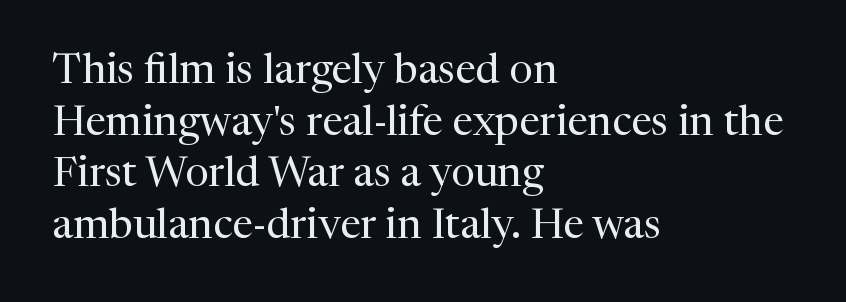
The baseline area is clear. The cut favours lightness, reaching ordinary text weight at its darkest. The paragraph shown leans on its left margin. Rendered with straight, roman letterforms. Here the designer chose a conventional face with non-uniform glyph widths. Little horizontal feet cap the strokes, marking this as serif type.
